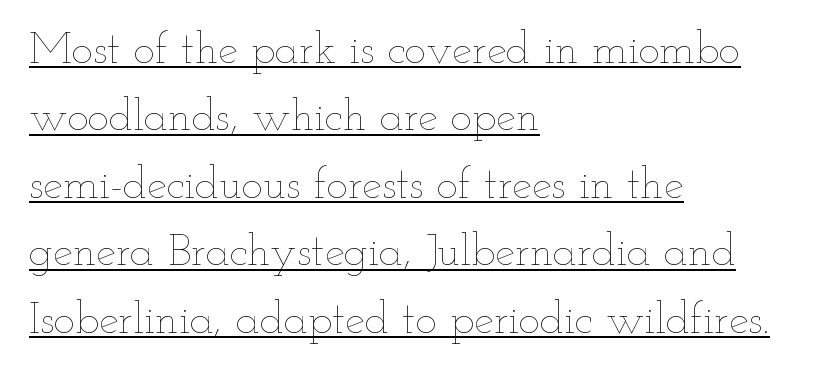
{"italic": "no", "bold": "no", "weight": "thin", "width": "wide", "stroke_contrast": "low", "x_height": "small", "monospaced": "no", "underline": "yes", "align": "left", "line_spacing": "normal", "line_spacing_ratio": 1.5, "letter_spacing": "normal", "letter_spacing_em": 0.0, "glyph_px": 45}
